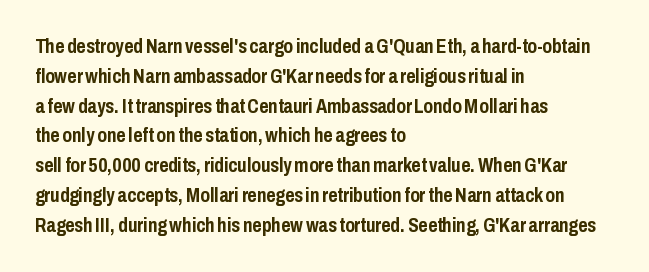
Summary of weight: heavy, a full bold. This sample is left-justified, so line endings fall wherever the words run out. The type sits square on the baseline with zero lean. The lines sit at an ordinary, default distance from one another. A bare baseline throughout the passage. This sample uses plain, unmodified letter spacing.
